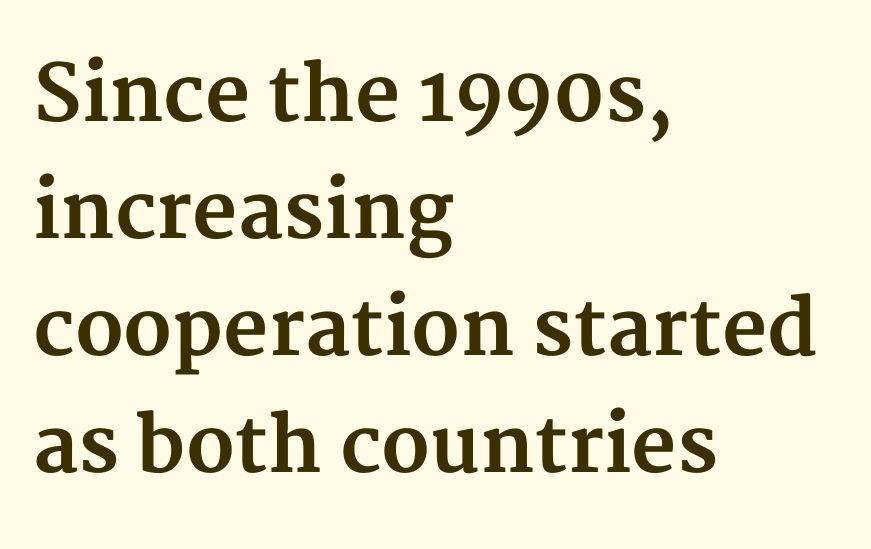
Q: Is the text bold? A: Yes.
Q: Is the text italic (slanted)? A: No, it is upright.
Q: Is the typeface a serif or a sans-serif typeface? A: Serif.
Q: Is the text underlined? A: No.
Q: How is the paragraph aligned? A: Left-aligned.
Q: Is the spacing between letters normal or unusually wide? A: Normal.
Q: Is the spacing between lines tight, normal or loose? A: Normal.
Q: Width (condensed, normal, or wide)? A: Normal.
Q: Stroke contrast? A: Medium.
Q: x-height? A: Medium.
Q: Monospaced? A: No.
